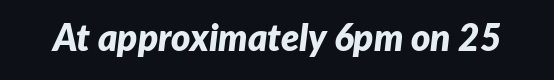
The image shows 37 px bold type, italic (leaning right); set normal letter spacing, not underlined; low stroke contrast and a medium x-height.
